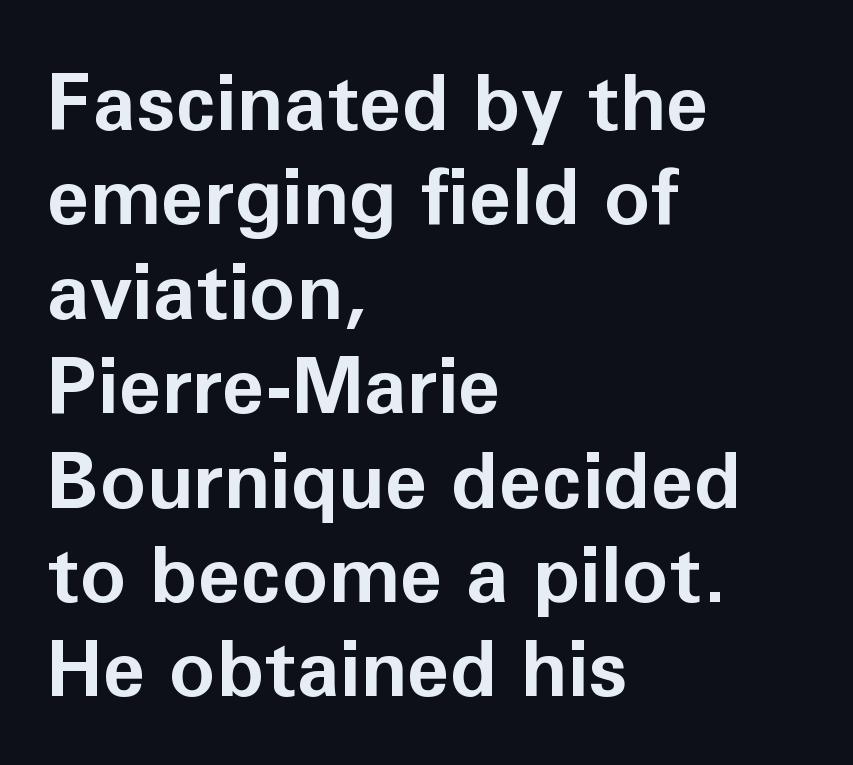
Q: Is the text bold? A: Yes.
Q: Is the text italic (slanted)? A: No, it is upright.
Q: Is the typeface a serif or a sans-serif typeface? A: Sans-serif.
Q: Is the text underlined? A: No.
Q: How is the paragraph aligned? A: Left-aligned.
Q: Is the spacing between letters normal or unusually wide? A: Normal.
Q: Width (condensed, normal, or wide)? A: Normal.
Q: Stroke contrast? A: Low.
Q: x-height? A: Medium.
Q: Monospaced? A: No.
